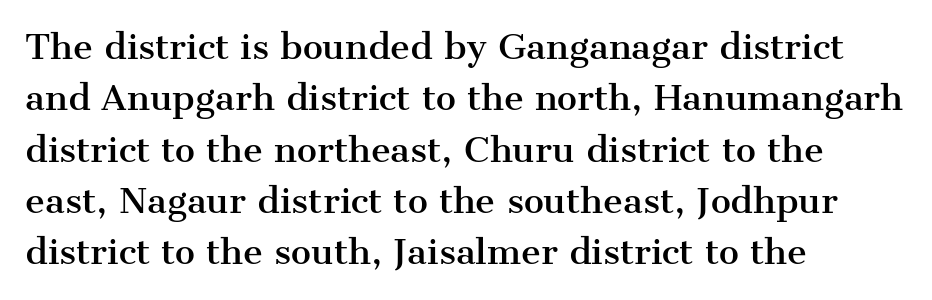
Is there much room between lines? A standard amount, neither cramped nor airy. Italic: no, the glyphs are upright roman. This sample uses a serif face. Do the characters align in a grid? No, the font is proportional.
